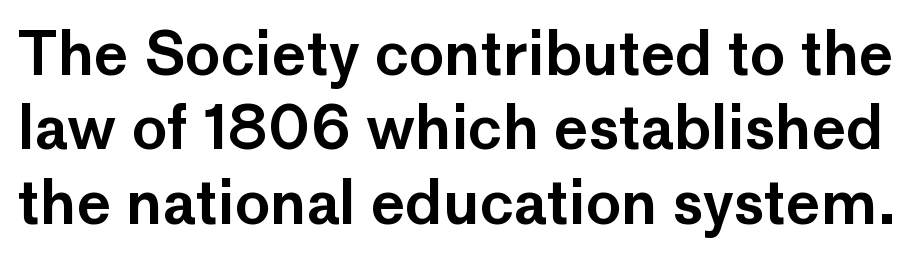
The text was rendered using a sans face with plain stroke endings. Each new line begins a customary step beneath the previous one. Do the characters align in a grid? No, the font is proportional. Nope, not italic — everything's standing straight.
